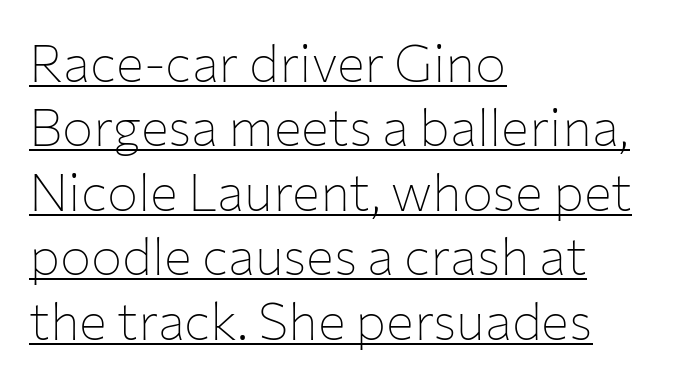
Q: Is the text bold? A: No.
Q: Is the text italic (slanted)? A: No, it is upright.
Q: Is the typeface a serif or a sans-serif typeface? A: Sans-serif.
Q: Is the text underlined? A: Yes.
Q: How is the paragraph aligned? A: Left-aligned.
Q: Is the spacing between letters normal or unusually wide? A: Normal.
Q: Width (condensed, normal, or wide)? A: Normal.
Q: Stroke contrast? A: Low.
Q: x-height? A: Medium.
Q: Monospaced? A: No.
